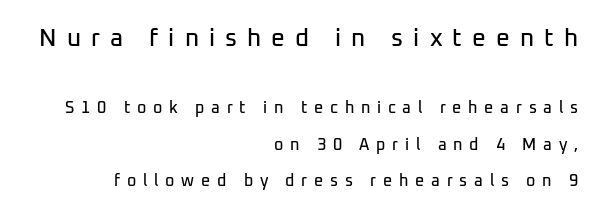
The upper block of text is set noticeably larger than the block beneath it. The line texture is sparse and dotted thanks to wide tracking. Right-aligned paragraph, ragged on the left. Loosely led — the rows are spread out. Any mark beneath the type? The region is blank. Vertical strokes here are truly vertical.
